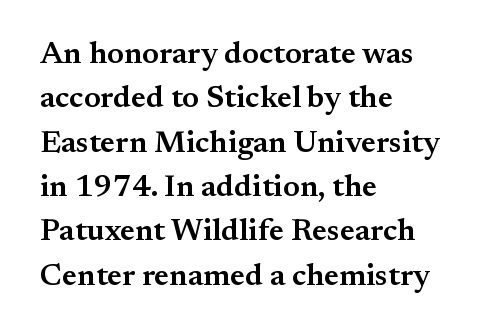
The image shows 31 px semibold serif type, upright; set left-aligned, normal line spacing (1.43x), normal letter spacing, not underlined; medium stroke contrast and a small x-height.
